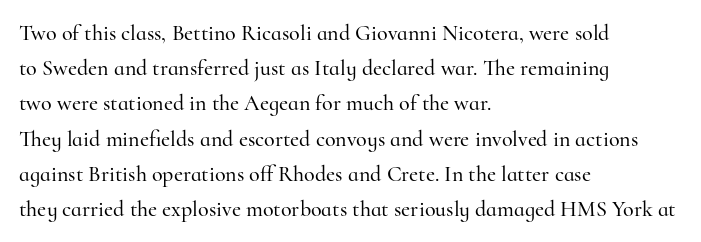
{"italic": "no", "underline": "no", "align": "left", "line_spacing": "normal", "line_spacing_ratio": 1.6, "letter_spacing": "normal", "letter_spacing_em": 0.0, "glyph_px": 22}
